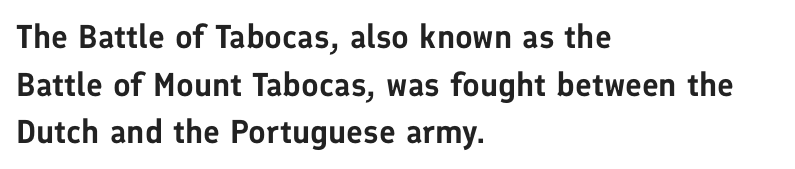
{"serif": "no", "italic": "no", "width": "normal", "stroke_contrast": "low", "x_height": "medium", "monospaced": "no", "underline": "no", "align": "left", "line_spacing": "normal", "line_spacing_ratio": 1.44, "letter_spacing": "normal", "letter_spacing_em": 0.0, "glyph_px": 33}
